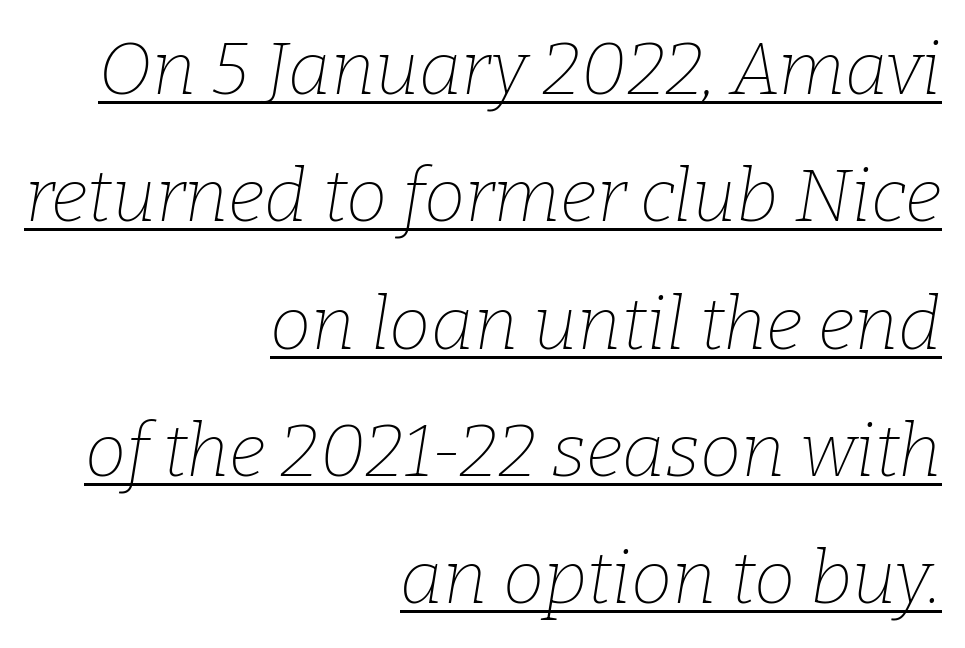
{"serif": "yes", "italic": "yes", "lean": "right", "slant_degrees": 9, "bold": "no", "weight": "thin", "width": "normal", "stroke_contrast": "low", "x_height": "medium", "monospaced": "no", "underline": "yes", "align": "right", "line_spacing_ratio": 1.72, "letter_spacing": "normal", "letter_spacing_em": 0.0, "glyph_px": 74}
